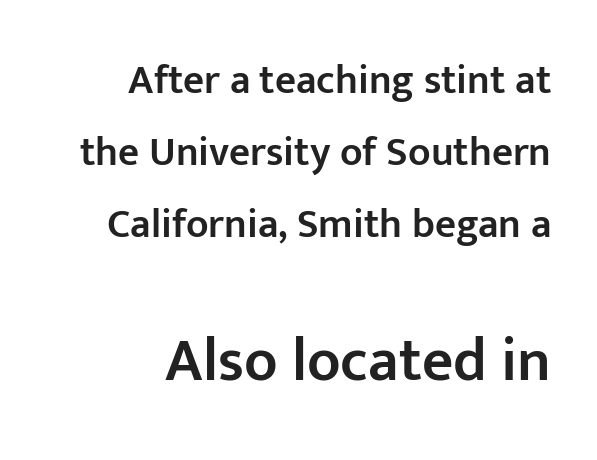
The image shows 61 px semibold sans-serif type, upright; set right-aligned, line spacing 1.76x, normal letter spacing, not underlined; the second (bottom) block is 1.49x larger; low stroke contrast and a medium x-height.
